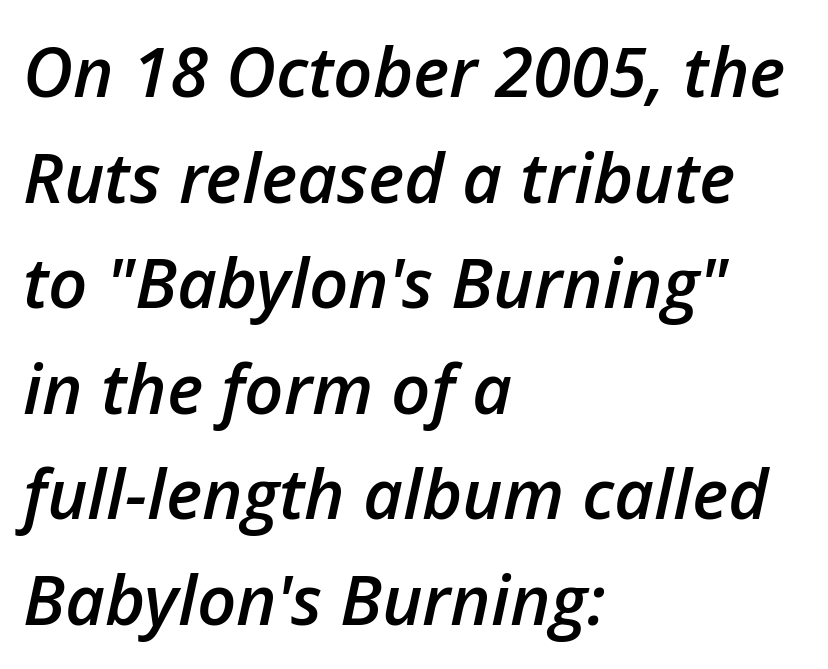
Q: Is the text bold? A: Semi-bold.
Q: Is the text italic (slanted)? A: Yes, it leans right by about 12 degrees.
Q: Is the text underlined? A: No.
Q: How is the paragraph aligned? A: Left-aligned.
Q: Is the spacing between letters normal or unusually wide? A: Normal.
Q: Is the spacing between lines tight, normal or loose? A: Normal.
Q: Width (condensed, normal, or wide)? A: Normal.
Q: Stroke contrast? A: Low.
Q: x-height? A: Medium.
Q: Monospaced? A: No.
